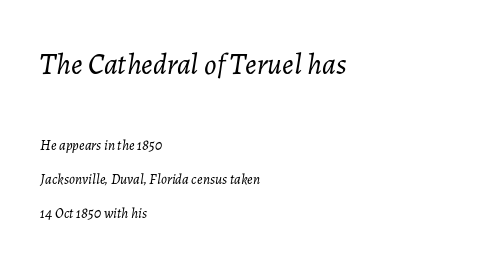
The image shows 29 px light type, italic (leaning right); set left-aligned, loose line spacing (2.41x), normal letter spacing, not underlined; the first (top) block is 2.07x larger; low stroke contrast and a medium x-height.
